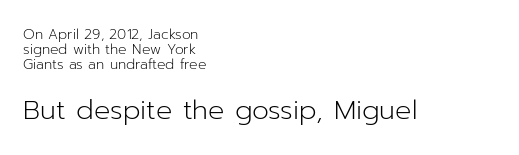
{"italic": "no", "bold": "no", "underline": "no", "align": "left", "line_spacing": "tight", "line_spacing_ratio": 1.06, "letter_spacing": "normal", "letter_spacing_em": 0.0, "larger_block": "second", "size_ratio": 1.93, "glyph_px": 27}
